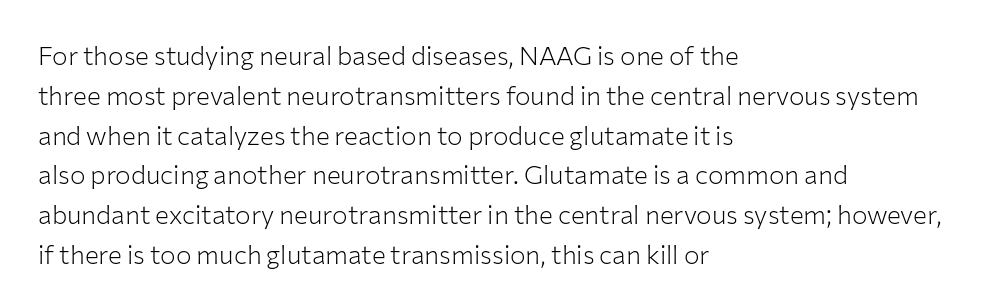
Nobody touched the tracking dial on this one. Line starts are locked; line ends wander. The block of text has a typical density, with ordinary space between rows. The glyphs are unaccompanied by any horizontal stroke below them. Notice how the stems are strictly vertical — no italics here. These glyphs show unthickened strokes, regular width or finer.
